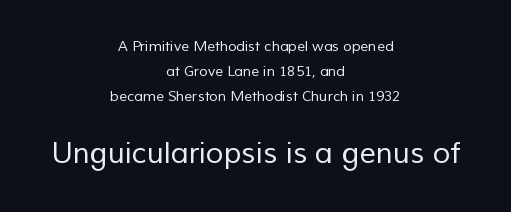
This sample has the flowing, uneven cadence of proportional lettering. The paragraph has two soft edges and a firm central axis. The type family on display is of the sans-serif kind. No chunkiness to these letters — they're not bold. Unmarked baselines from the first word to the last.
